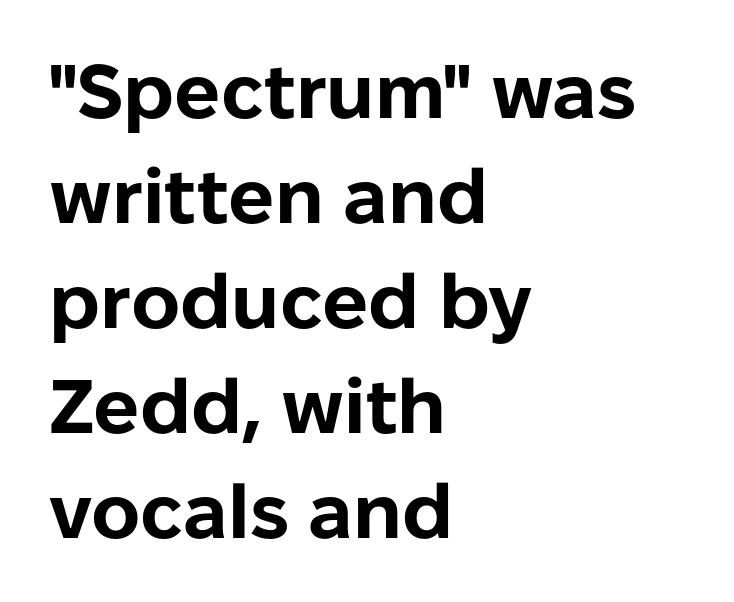
Q: Is the text bold? A: Yes.
Q: Is the text italic (slanted)? A: No, it is upright.
Q: Is the typeface a serif or a sans-serif typeface? A: Sans-serif.
Q: Is the text underlined? A: No.
Q: How is the paragraph aligned? A: Left-aligned.
Q: Is the spacing between letters normal or unusually wide? A: Normal.
Q: Is the spacing between lines tight, normal or loose? A: Normal.
Q: Width (condensed, normal, or wide)? A: Normal.
Q: Stroke contrast? A: Low.
Q: x-height? A: Medium.
Q: Monospaced? A: No.
